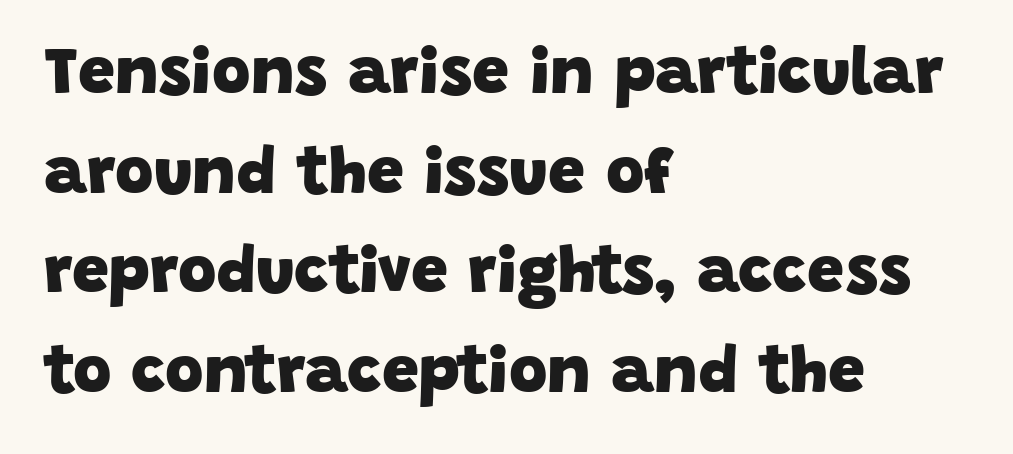
Q: Is the text bold? A: Yes.
Q: Is the typeface a serif or a sans-serif typeface? A: Sans-serif.
Q: Is the text underlined? A: No.
Q: How is the paragraph aligned? A: Left-aligned.
Q: Is the spacing between letters normal or unusually wide? A: Normal.
Q: Is the spacing between lines tight, normal or loose? A: Normal.
Q: Width (condensed, normal, or wide)? A: Normal.
Q: Stroke contrast? A: Low.
Q: x-height? A: Large.
Q: Monospaced? A: No.
